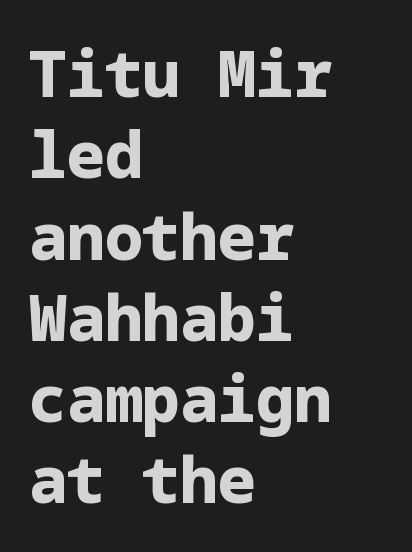
{"serif": "no", "italic": "no", "bold": "yes", "weight": "bold", "width": "normal", "stroke_contrast": "low", "x_height": "medium", "underline": "no", "align": "left", "line_spacing": "normal", "line_spacing_ratio": 1.29, "letter_spacing": "normal", "letter_spacing_em": 0.0, "glyph_px": 63}
